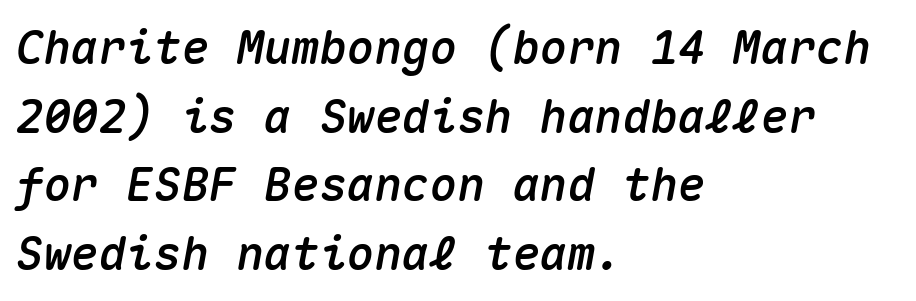
The image shows 46 px text type, italic (leaning right), monospaced; set left-aligned, normal line spacing (1.49x), normal letter spacing, not underlined; medium stroke contrast and a medium x-height.
